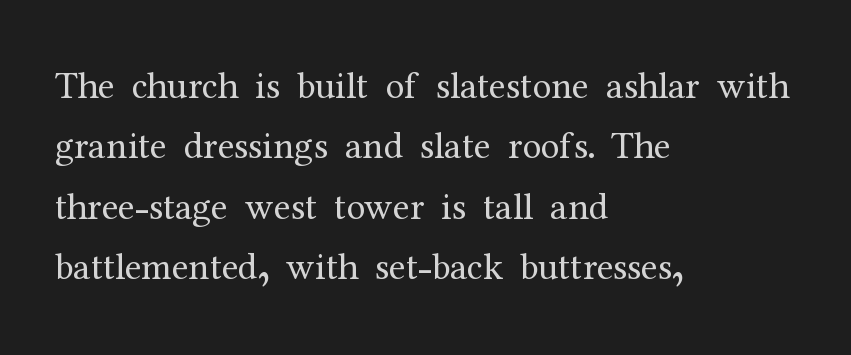
These glyphs show unthickened strokes, regular width or finer. Do the characters align in a grid? No, the font is proportional. Are there feet on the stems? There are — it's a serif. Spacing between characters is what you'd get straight out of the box.
